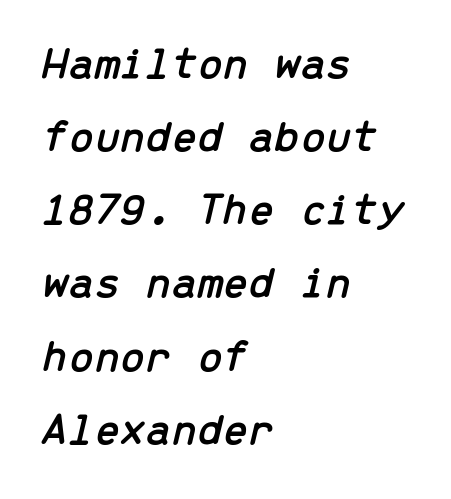
{"italic": "yes", "lean": "right", "slant_degrees": 13, "width": "normal", "stroke_contrast": "low", "x_height": "medium", "monospaced": "yes", "underline": "no", "align": "left", "line_spacing": "normal", "line_spacing_ratio": 1.59, "letter_spacing": "normal", "letter_spacing_em": 0.0, "glyph_px": 46}
